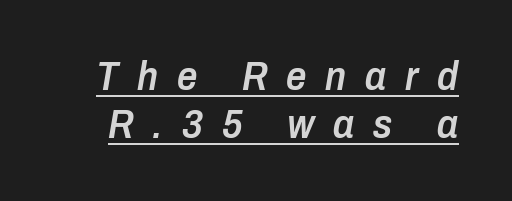
Q: Is the text bold? A: Semi-bold.
Q: Is the text italic (slanted)? A: Yes, it leans right by about 10 degrees.
Q: Is the text underlined? A: Yes.
Q: Is the spacing between letters normal or unusually wide? A: Unusually wide.
Q: Width (condensed, normal, or wide)? A: Condensed.
Q: Stroke contrast? A: Low.
Q: x-height? A: Medium.
Q: Monospaced? A: No.
